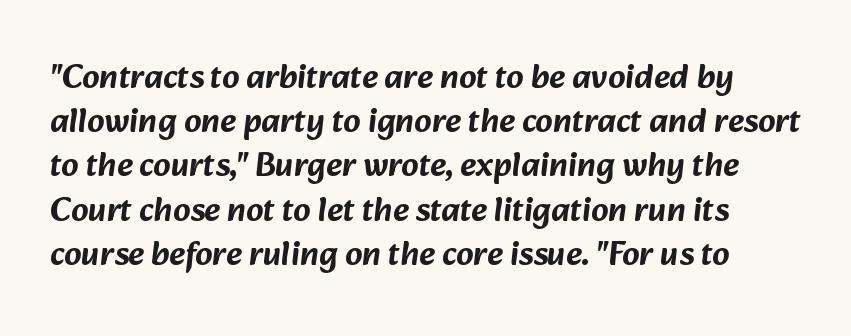
{"serif": "no", "width": "normal", "stroke_contrast": "low", "x_height": "medium", "monospaced": "no", "underline": "no", "line_spacing": "normal", "line_spacing_ratio": 1.3, "letter_spacing": "normal", "letter_spacing_em": 0.0, "glyph_px": 34}
